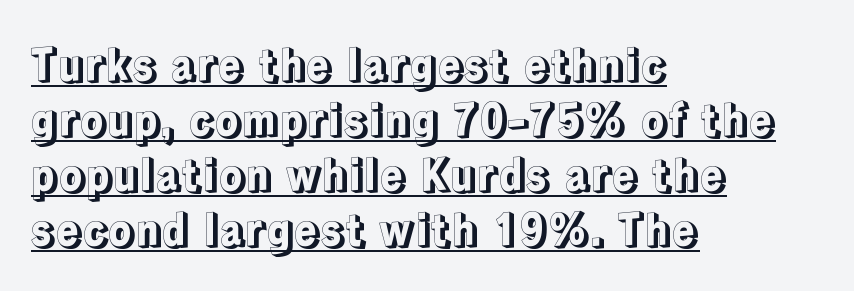
The image shows 43 px text type, upright; set left-aligned, normal line spacing (1.28x), normal letter spacing, underlined; a medium x-height.
